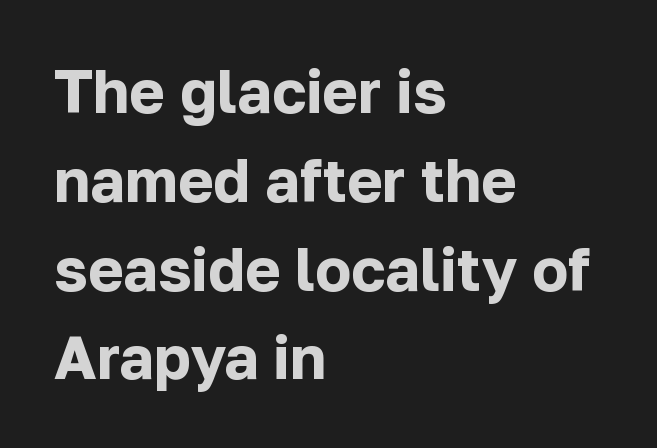
How are the letters spaced? Ordinarily, with no added tracking. Check the space under the baseline: it is left empty. I'd call this a sans setting — the letters go barefoot. Character widths vary here, with narrow letters taking less room than wide ones. Heavy, bold letterforms.
